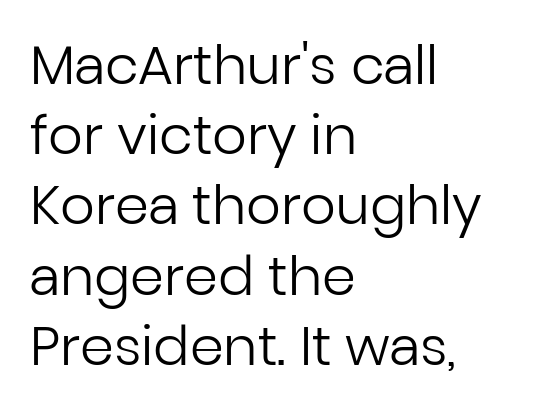
The face used here is rendered with its standard letterfit. In terms of posture, this sample is upright. Type without underlining. Heaviness? Minimal to ordinary, like unemphasized prose. Reading down the column, the eye jumps a familiar distance to each next line.
